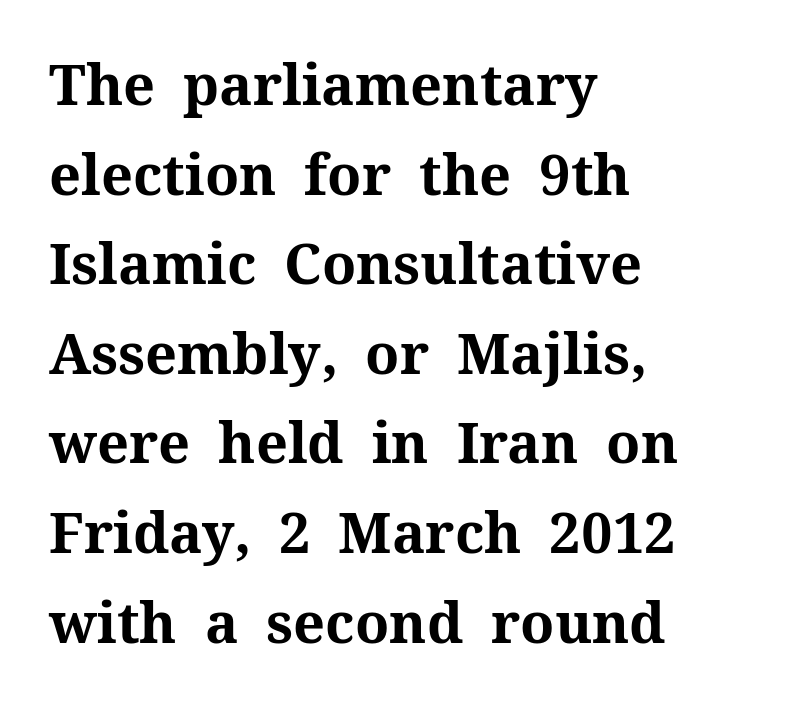
Q: Is the text bold? A: Yes.
Q: Is the text italic (slanted)? A: No, it is upright.
Q: Is the typeface a serif or a sans-serif typeface? A: Serif.
Q: Is the text underlined? A: No.
Q: How is the paragraph aligned? A: Left-aligned.
Q: Is the spacing between letters normal or unusually wide? A: Normal.
Q: Is the spacing between lines tight, normal or loose? A: Normal.
Q: Width (condensed, normal, or wide)? A: Normal.
Q: Stroke contrast? A: Medium.
Q: x-height? A: Medium.
Q: Monospaced? A: No.
